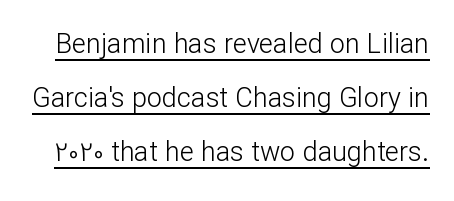
The image shows 27 px text type, upright; set loose line spacing (2.0x), normal letter spacing, underlined.
